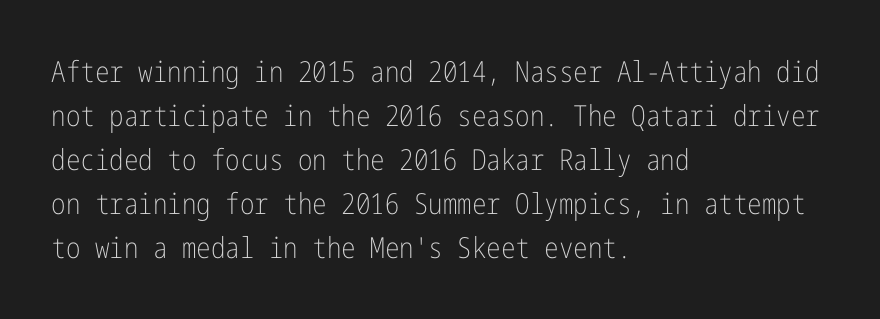
{"serif": "no", "italic": "no", "bold": "no", "weight": "light", "width": "condensed", "stroke_contrast": "low", "x_height": "medium", "underline": "no", "align": "left", "line_spacing": "normal", "line_spacing_ratio": 1.52, "letter_spacing": "normal", "letter_spacing_em": 0.0, "glyph_px": 29}
